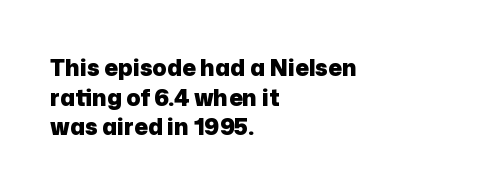
The image shows 23 px bold type, upright; set left-aligned, normal line spacing (1.29x), normal letter spacing, not underlined.
